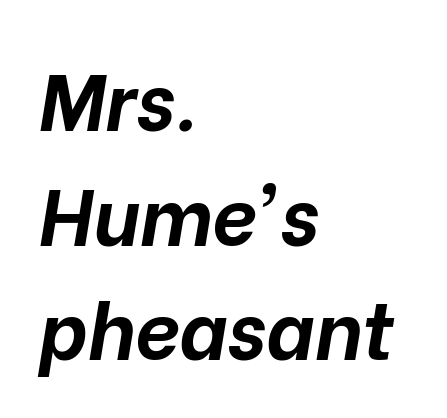
{"italic": "yes", "lean": "right", "slant_degrees": 10, "bold": "yes", "weight": "bold", "width": "normal", "stroke_contrast": "low", "x_height": "medium", "monospaced": "no", "underline": "no", "align": "left", "line_spacing": "normal", "line_spacing_ratio": 1.45, "letter_spacing": "normal", "letter_spacing_em": 0.0, "glyph_px": 79}
